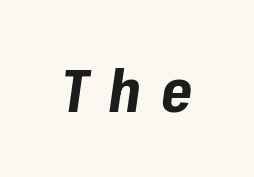
The image shows 60 px bold type, italic (leaning right); set unusually wide letter spacing (+0.33 em), not underlined; low stroke contrast and a medium x-height.
